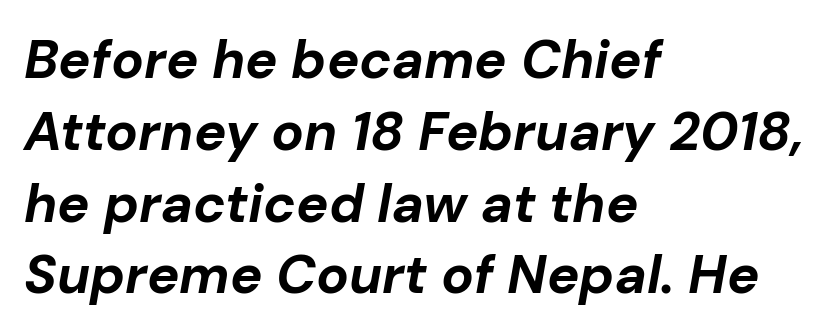
Q: Is the text bold? A: Yes.
Q: Is the text italic (slanted)? A: Yes, it leans right by about 10 degrees.
Q: Is the text underlined? A: No.
Q: How is the paragraph aligned? A: Left-aligned.
Q: Is the spacing between letters normal or unusually wide? A: Normal.
Q: Is the spacing between lines tight, normal or loose? A: Normal.
Q: Width (condensed, normal, or wide)? A: Normal.
Q: Stroke contrast? A: Low.
Q: x-height? A: Medium.
Q: Monospaced? A: No.
